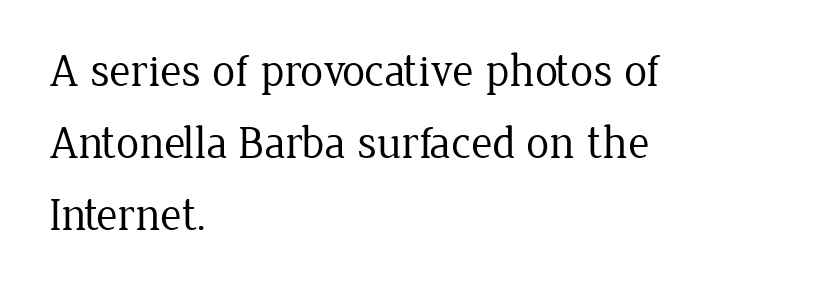
The image shows 46 px regular-weight serif type, upright; set left-aligned, normal line spacing (1.56x), normal letter spacing, not underlined; low stroke contrast and a medium x-height.
